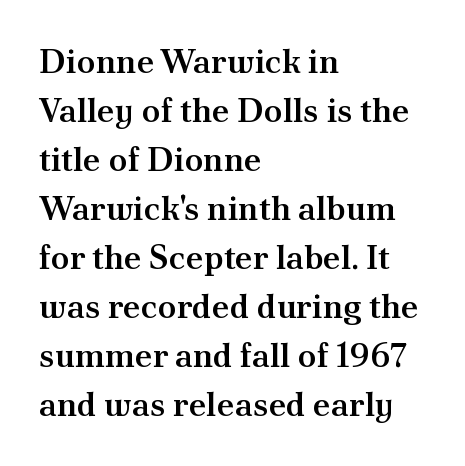
Q: Is the text bold? A: Semi-bold.
Q: Is the text italic (slanted)? A: No, it is upright.
Q: Is the typeface a serif or a sans-serif typeface? A: Serif.
Q: Is the text underlined? A: No.
Q: How is the paragraph aligned? A: Left-aligned.
Q: Is the spacing between letters normal or unusually wide? A: Normal.
Q: Is the spacing between lines tight, normal or loose? A: Normal.
Q: Width (condensed, normal, or wide)? A: Normal.
Q: Stroke contrast? A: Medium.
Q: x-height? A: Small.
Q: Monospaced? A: No.
